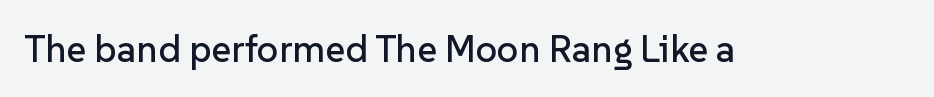
Q: Is the text italic (slanted)? A: No, it is upright.
Q: Is the typeface a serif or a sans-serif typeface? A: Sans-serif.
Q: Is the text underlined? A: No.
Q: Is the spacing between letters normal or unusually wide? A: Normal.
Q: Width (condensed, normal, or wide)? A: Normal.
Q: Stroke contrast? A: Low.
Q: x-height? A: Medium.
Q: Monospaced? A: No.
